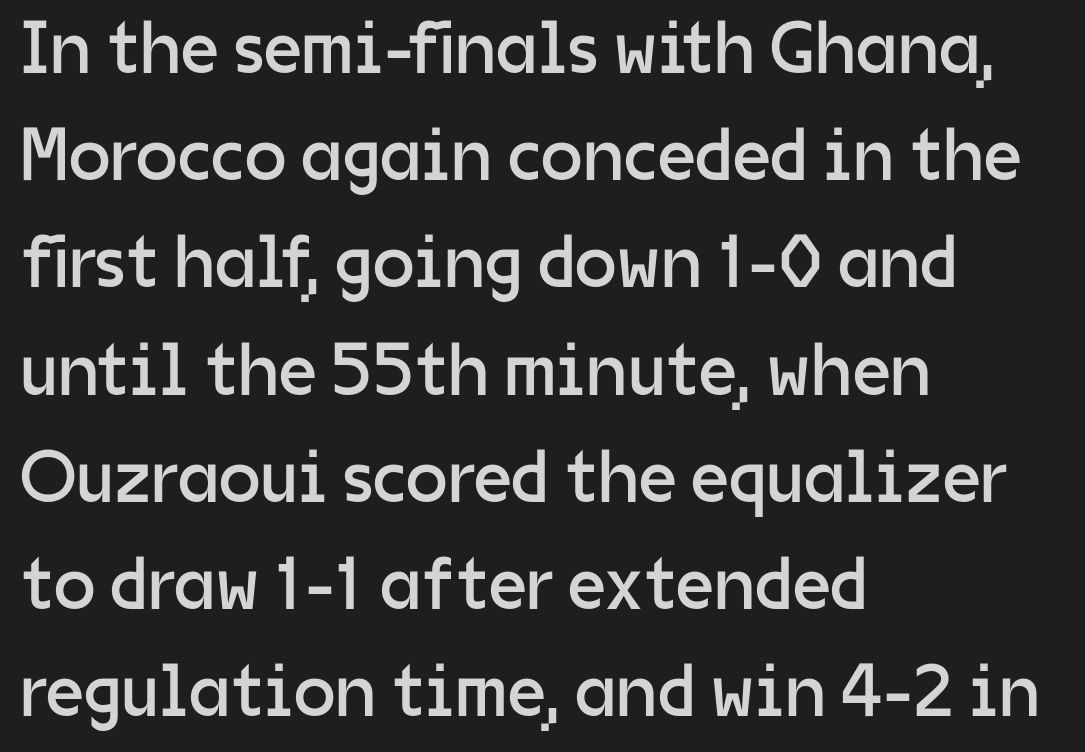
Q: Is the text bold? A: No.
Q: Is the text italic (slanted)? A: No, it is upright.
Q: Is the typeface a serif or a sans-serif typeface? A: Sans-serif.
Q: Is the text underlined? A: No.
Q: How is the paragraph aligned? A: Left-aligned.
Q: Is the spacing between letters normal or unusually wide? A: Normal.
Q: Is the spacing between lines tight, normal or loose? A: Normal.
Q: Width (condensed, normal, or wide)? A: Normal.
Q: Stroke contrast? A: Low.
Q: x-height? A: Medium.
Q: Monospaced? A: No.
